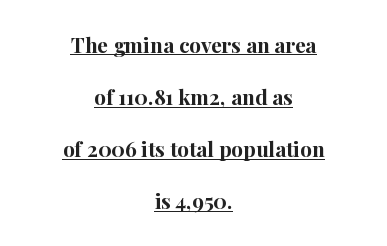
These words are printed bold, with thick strokes throughout. Has an underline been added? It has. Vertical spacing — loose. No italicization has been applied; the sample stays upright. Words appear dense and cohesive because spacing is normal.
